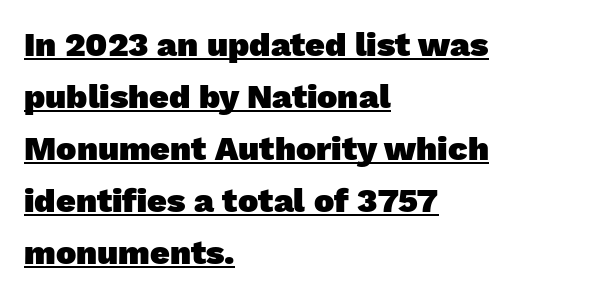
{"serif": "no", "bold": "yes", "weight": "heavy", "width": "normal", "stroke_contrast": "low", "x_height": "medium", "monospaced": "no", "underline": "yes", "align": "left", "line_spacing": "normal", "line_spacing_ratio": 1.53, "letter_spacing": "normal", "letter_spacing_em": 0.0, "glyph_px": 34}
